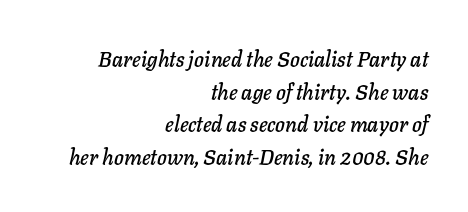
The image shows 21 px text type, italic (leaning right); set right-aligned, normal line spacing (1.55x), normal letter spacing, not underlined.
